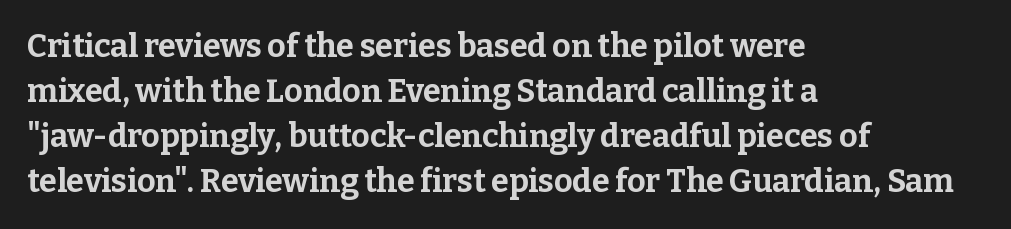
{"serif": "yes", "italic": "no", "bold": "yes", "weight": "bold", "width": "normal", "stroke_contrast": "low", "x_height": "medium", "monospaced": "no", "underline": "no", "align": "left", "line_spacing": "normal", "line_spacing_ratio": 1.41, "letter_spacing": "normal", "letter_spacing_em": 0.0, "glyph_px": 32}
